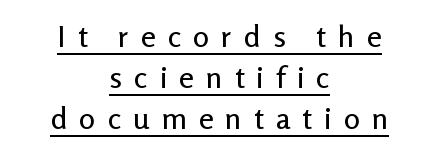
{"serif": "no", "italic": "no", "width": "normal", "stroke_contrast": "low", "x_height": "medium", "monospaced": "no", "underline": "yes", "align": "center", "line_spacing": "normal", "line_spacing_ratio": 1.37, "letter_spacing": "wide", "letter_spacing_em": 0.4, "glyph_px": 30}
